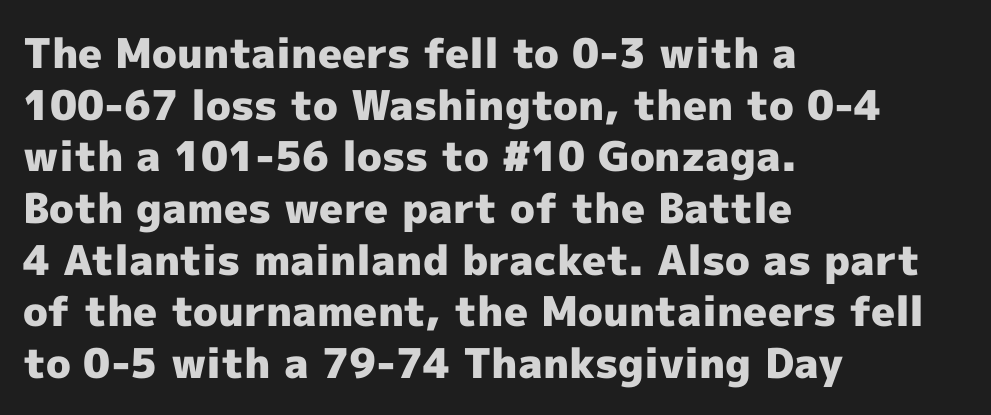
The image shows 41 px heavy sans-serif type, upright; set left-aligned, normal line spacing (1.26x), normal letter spacing, not underlined; a medium x-height.
